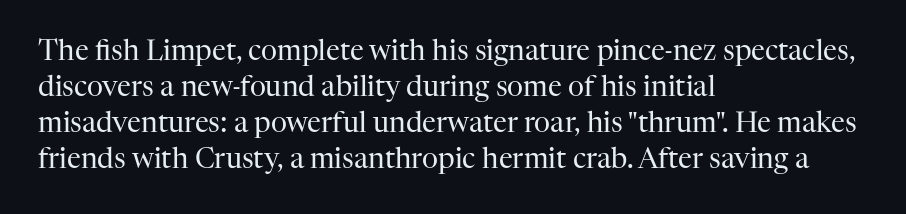
The image shows 28 px regular-weight serif type, upright; set left-aligned, normal line spacing (1.29x), normal letter spacing, not underlined; high stroke contrast and a medium x-height.
